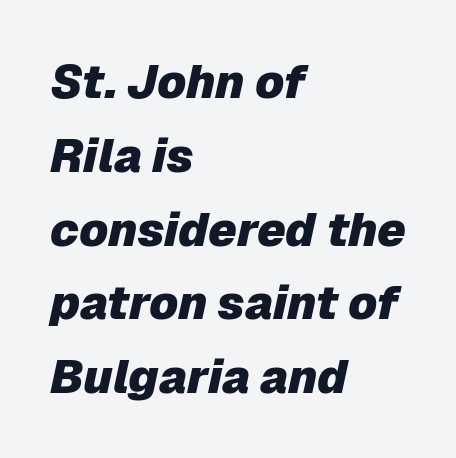
Q: Is the text bold? A: Yes.
Q: Is the text italic (slanted)? A: Yes, it leans right by about 12 degrees.
Q: Is the text underlined? A: No.
Q: How is the paragraph aligned? A: Left-aligned.
Q: Is the spacing between letters normal or unusually wide? A: Normal.
Q: Is the spacing between lines tight, normal or loose? A: Normal.
Q: Width (condensed, normal, or wide)? A: Normal.
Q: Stroke contrast? A: Low.
Q: x-height? A: Medium.
Q: Monospaced? A: No.
